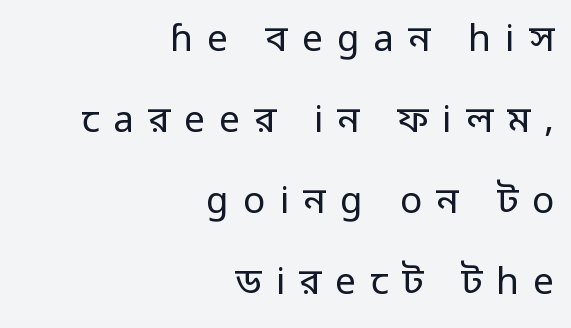
The font is comparable to plain body text, perhaps lighter. This block would shrink considerably if given ordinary leading; it's expanded now. The letters carry no serifs — their stems end cleanly without finishing strokes. Italic? Not at all — the glyphs are vertical. Here the designer chose a conventional face with non-uniform glyph widths.
